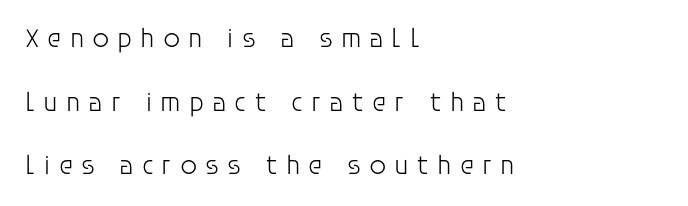
These lines have a slow, spaced-out rhythm from letter to letter. Teacher's note: observe the even left margin — that is flush-left alignment. The typeface has the unassuming heft of standard copy or less. Just letters on the line, the space beneath them empty. The font's upright variant was chosen for this text. Vertically, the passage feels expansive, rows floating well apart.
